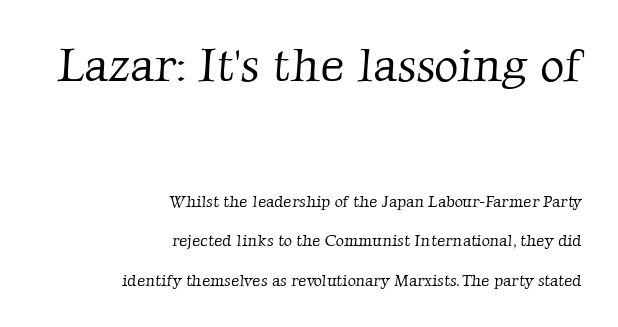
{"serif": "yes", "bold": "no", "weight": "light", "width": "normal", "stroke_contrast": "low", "x_height": "medium", "monospaced": "no", "underline": "no", "align": "right", "line_spacing": "loose", "line_spacing_ratio": 2.49, "letter_spacing": "normal", "letter_spacing_em": 0.0, "larger_block": "first", "size_ratio": 2.94, "glyph_px": 47}
